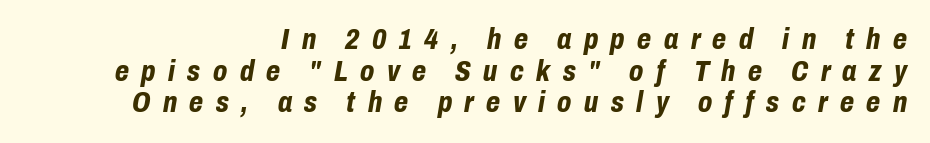
{"italic": "yes", "lean": "right", "slant_degrees": 10, "bold": "yes", "weight": "bold", "width": "condensed", "stroke_contrast": "low", "x_height": "medium", "monospaced": "no", "underline": "no", "align": "right", "line_spacing": "tight", "line_spacing_ratio": 1.09, "letter_spacing": "wide", "letter_spacing_em": 0.43, "glyph_px": 29}
